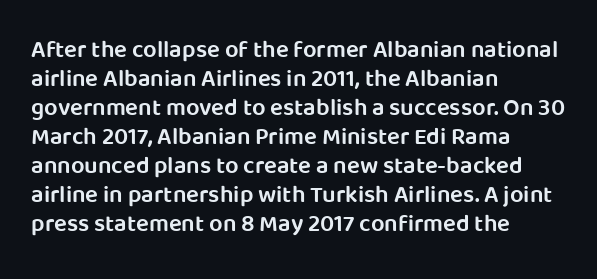
The image shows 24 px text type, upright; set left-aligned, line spacing 1.21x, normal letter spacing, not underlined.
